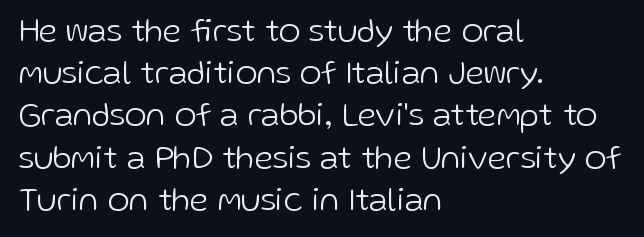
The image shows 33 px light sans-serif type, upright; set left-aligned, normal line spacing (1.28x), normal letter spacing, not underlined; low stroke contrast and a medium x-height.
